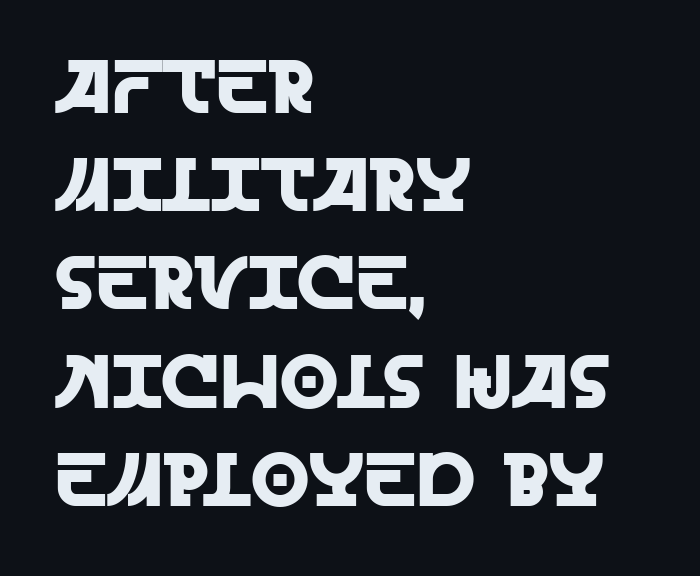
{"serif": "no", "italic": "no", "width": "normal", "x_height": "large", "monospaced": "no", "underline": "no", "align": "left", "line_spacing": "normal", "line_spacing_ratio": 1.31, "letter_spacing": "normal", "letter_spacing_em": 0.0, "glyph_px": 75}
